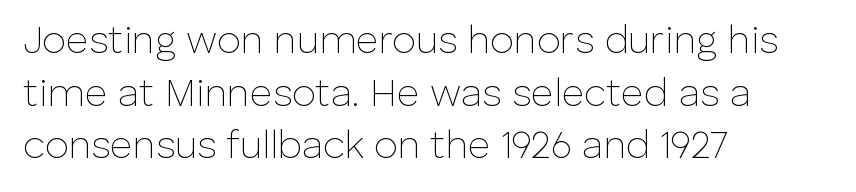
The letters stand upright; this is a roman face. Think of a printed novel: that variable character pitch is what you see here. I'd call this a sans setting — the letters go barefoot. Alignment: flush left. The passage shown is not underscored anywhere.
